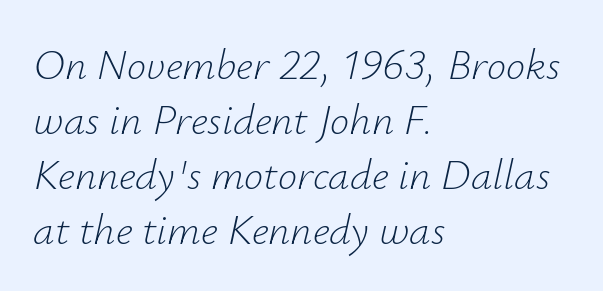
The image shows 43 px light type, italic (leaning right); set left-aligned, normal line spacing (1.28x), normal letter spacing, not underlined; low stroke contrast and a small x-height.
